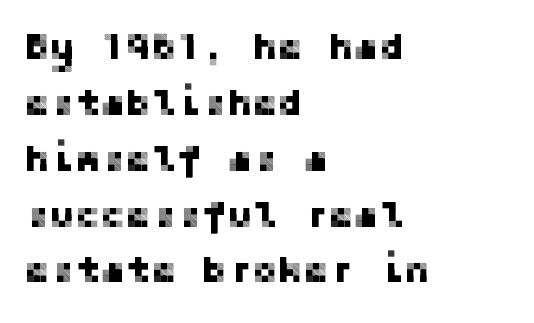
The image shows 38 px sans-serif type, upright; set left-aligned, normal line spacing (1.47x), normal letter spacing, not underlined; low stroke contrast and a medium x-height.
